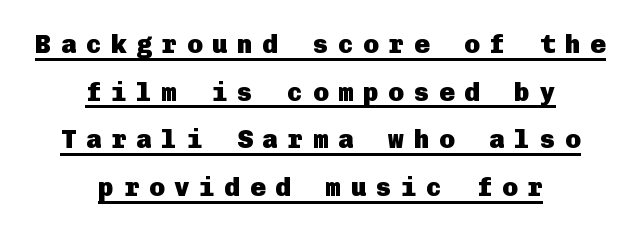
A centered setting, common on invitations and titles, is used for this passage. Chunky letters — that's bold for sure. There is plenty of visible air inserted between adjacent glyphs. Posture: vertical. This is underlined copy, the kind a proofreader might mark for attention.
